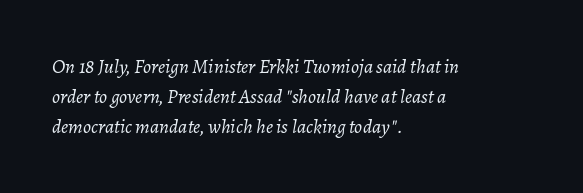
Lines of text with bare space underneath. The horizontal fit of the characters is conventional and even. Normally led — the rows are evenly, conventionally spaced. Line beginnings align vertically; line endings do not. The weight would be labelled regular, book, light, or lighter still.
